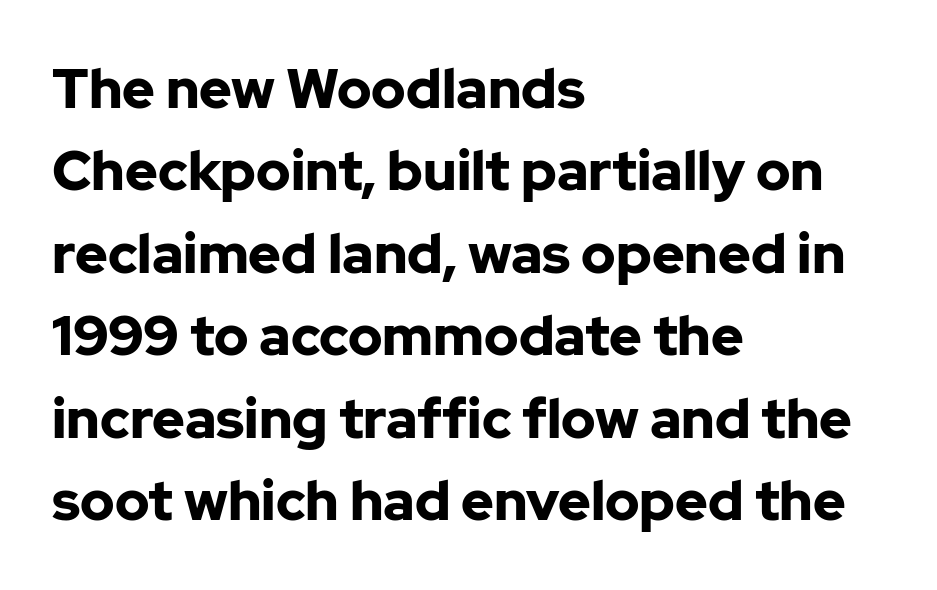
The image shows 55 px bold sans-serif type, upright; set left-aligned, normal line spacing (1.5x), normal letter spacing, not underlined; low stroke contrast and a medium x-height.
